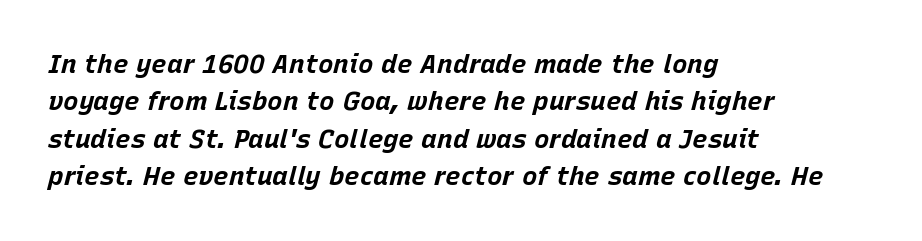
How heavy is the stroke? Heavy — this is a bold. The face used here has a pronounced slope to its letters. Lines of text with bare space underneath. What stands out about the letter spacing? Nothing — it is the standard amount. Leading matches the norm, producing a regular column. Short and long lines alike share a common starting point at left.
